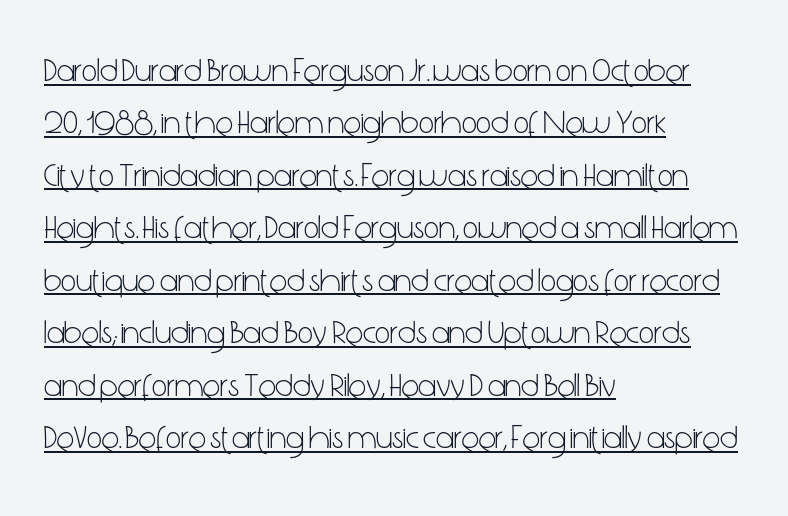
Q: Is the text bold? A: No.
Q: Is the text italic (slanted)? A: No, it is upright.
Q: Is the typeface a serif or a sans-serif typeface? A: Sans-serif.
Q: Is the text underlined? A: Yes.
Q: How is the paragraph aligned? A: Left-aligned.
Q: Is the spacing between letters normal or unusually wide? A: Normal.
Q: Is the spacing between lines tight, normal or loose? A: Normal.
Q: Width (condensed, normal, or wide)? A: Condensed.
Q: Stroke contrast? A: Low.
Q: x-height? A: Medium.
Q: Monospaced? A: No.
